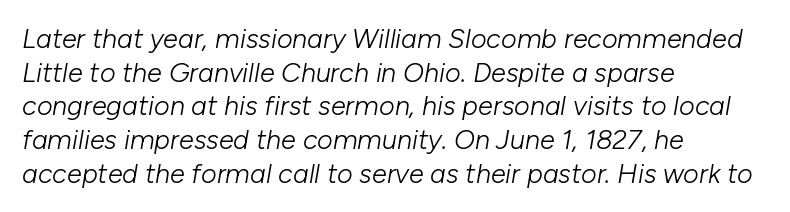
Tall strokes in this sample are angled rather than plumb. Nothing heavy about these letters — not bold at all. Tracking here is standard; glyphs follow each other at the usual distance. Each line starts at the same left margin while the right side varies. Evenly set lines give the paragraph a standard silhouette.
